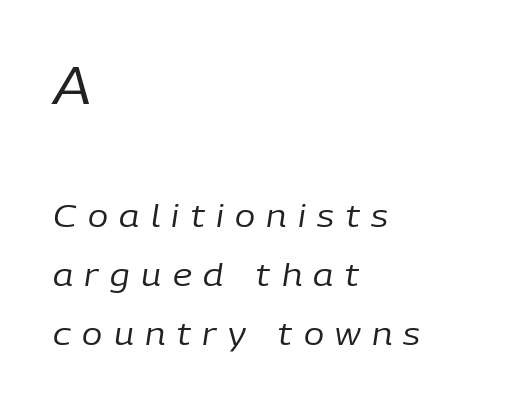
Slant detected: the letters are inclined. A quiet, ordinary-to-light weight characterises the typeface. Type without underlining. These lines are rendered in a variable-pitch font. Glyph-to-glyph distance is far greater than everyday printed text.
